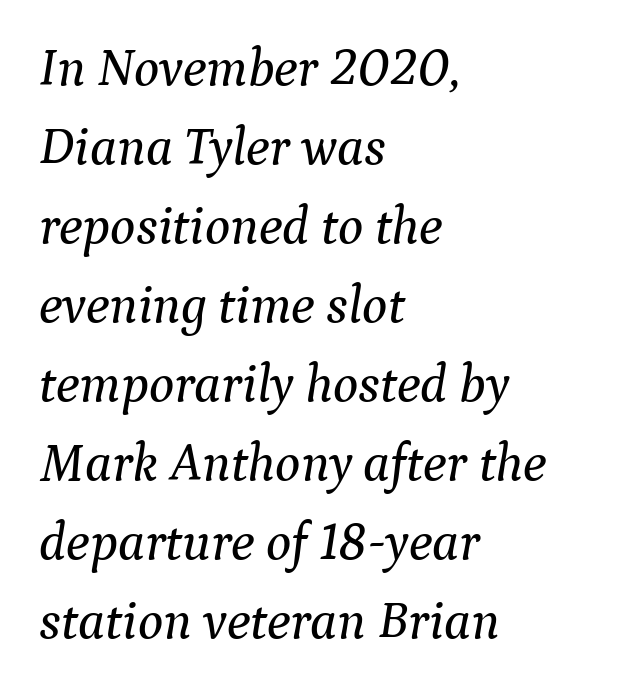
Q: Is the text italic (slanted)? A: Yes, it leans right by about 9 degrees.
Q: Is the typeface a serif or a sans-serif typeface? A: Serif.
Q: Is the text underlined? A: No.
Q: How is the paragraph aligned? A: Left-aligned.
Q: Is the spacing between letters normal or unusually wide? A: Normal.
Q: Is the spacing between lines tight, normal or loose? A: Normal.
Q: Width (condensed, normal, or wide)? A: Normal.
Q: Stroke contrast? A: Medium.
Q: x-height? A: Medium.
Q: Monospaced? A: No.
